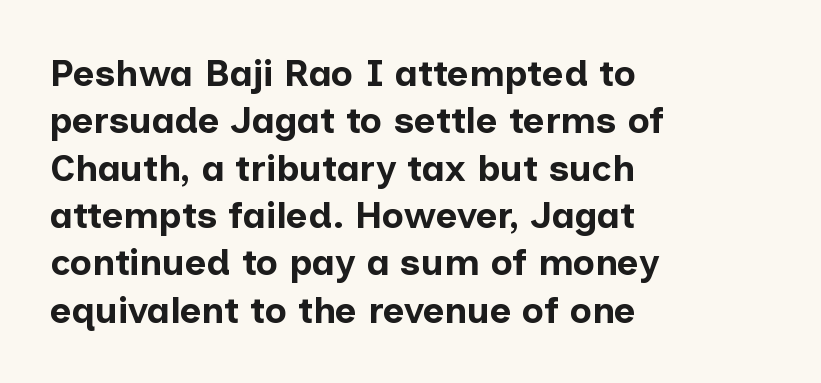
Here the glyphs are tracked normally, forming tight word shapes. The text was rendered using a sans face with plain stroke endings. Weight check: bold — yes, fully. Vertically, the passage feels balanced, rows spaced as you'd expect. Beneath every word, the page is bare.
